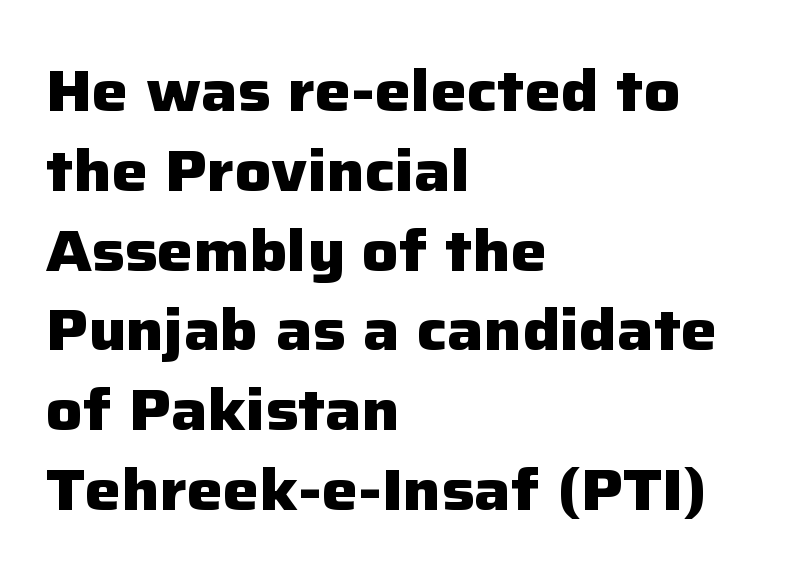
Q: Is the text bold? A: Yes.
Q: Is the text italic (slanted)? A: No, it is upright.
Q: Is the typeface a serif or a sans-serif typeface? A: Sans-serif.
Q: Is the text underlined? A: No.
Q: How is the paragraph aligned? A: Left-aligned.
Q: Is the spacing between letters normal or unusually wide? A: Normal.
Q: Is the spacing between lines tight, normal or loose? A: Normal.
Q: Width (condensed, normal, or wide)? A: Normal.
Q: Stroke contrast? A: Low.
Q: x-height? A: Medium.
Q: Monospaced? A: No.
